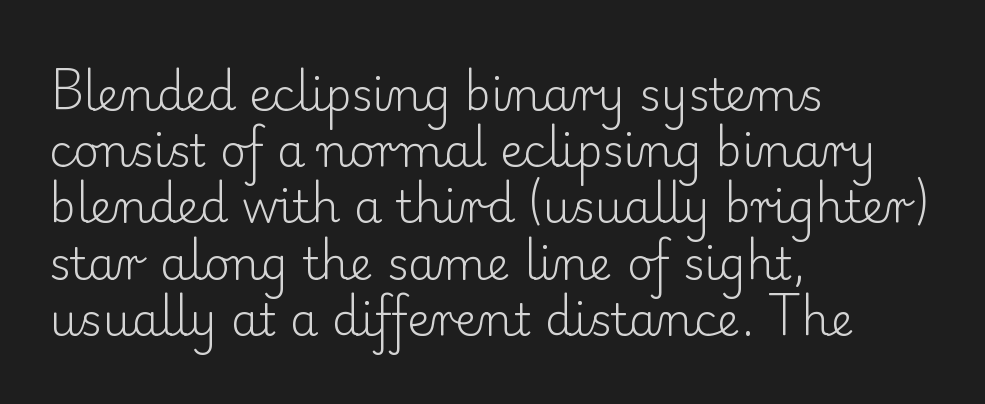
{"italic": "no", "bold": "no", "weight": "light", "width": "normal", "stroke_contrast": "low", "x_height": "small", "monospaced": "no", "underline": "no", "align": "left", "line_spacing": "normal", "line_spacing_ratio": 1.25, "letter_spacing": "normal", "letter_spacing_em": 0.0, "glyph_px": 45}
